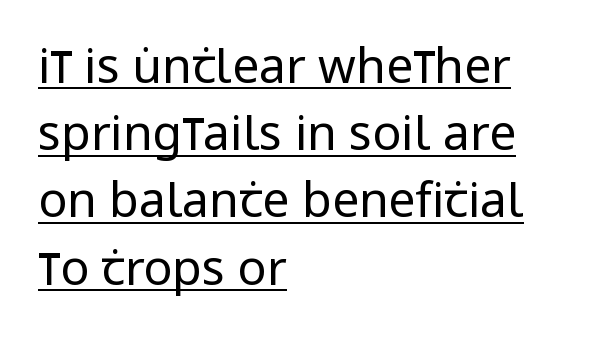
{"serif": "no", "italic": "no", "bold": "no", "weight": "regular", "width": "condensed", "stroke_contrast": "low", "x_height": "large", "monospaced": "no", "underline": "yes", "align": "left", "line_spacing": "normal", "line_spacing_ratio": 1.4, "letter_spacing": "normal", "letter_spacing_em": 0.0, "glyph_px": 48}
